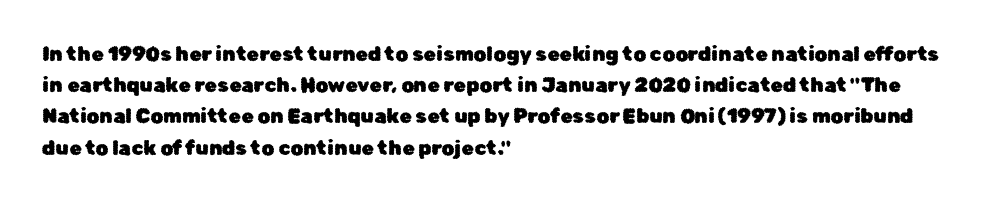
Q: Is the text italic (slanted)? A: No, it is upright.
Q: Is the text underlined? A: No.
Q: How is the paragraph aligned? A: Left-aligned.
Q: Is the spacing between letters normal or unusually wide? A: Normal.
Q: Is the spacing between lines tight, normal or loose? A: Normal.
